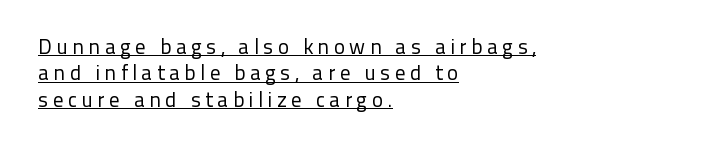
Nope, not italic — everything's standing straight. Check the space under the baseline: a stroke is drawn there. Successive baselines arrive at the customary interval. The paragraph shown leans on its left margin. The face looks like a standard text weight, possibly lighter. Each word looks stretched out because of the extra space between its letters.
